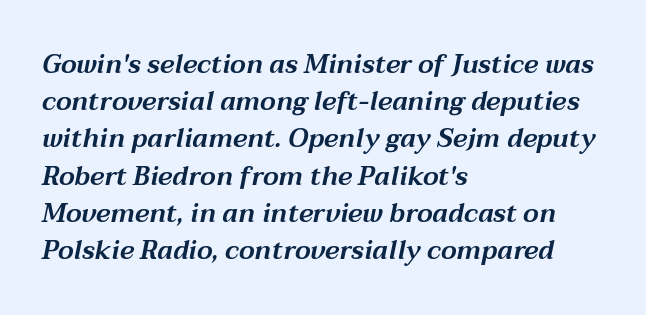
The image shows 26 px text type, italic (leaning right); set left-aligned, normal line spacing (1.43x), normal letter spacing, not underlined.
